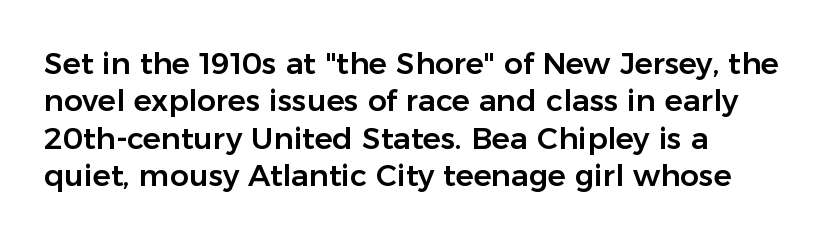
Q: Is the text italic (slanted)? A: No, it is upright.
Q: Is the typeface a serif or a sans-serif typeface? A: Sans-serif.
Q: Is the text underlined? A: No.
Q: How is the paragraph aligned? A: Left-aligned.
Q: Is the spacing between letters normal or unusually wide? A: Normal.
Q: Is the spacing between lines tight, normal or loose? A: Normal.
Q: Width (condensed, normal, or wide)? A: Normal.
Q: Stroke contrast? A: Low.
Q: x-height? A: Medium.
Q: Monospaced? A: No.
